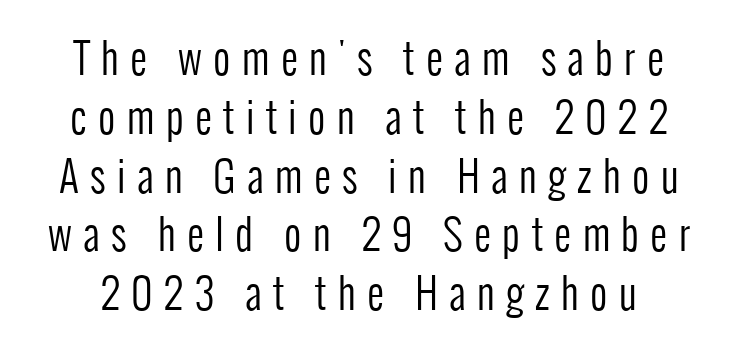
{"serif": "no", "italic": "no", "bold": "no", "weight": "regular", "width": "condensed", "stroke_contrast": "low", "x_height": "medium", "monospaced": "no", "underline": "no", "line_spacing": "normal", "line_spacing_ratio": 1.4, "letter_spacing": "wide", "letter_spacing_em": 0.27, "glyph_px": 42}
